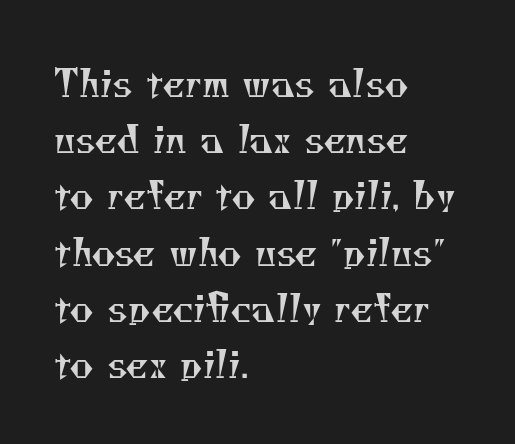
The image shows 37 px regular-weight serif type; set left-aligned, normal line spacing (1.52x), normal letter spacing, not underlined; medium stroke contrast and a small x-height.
